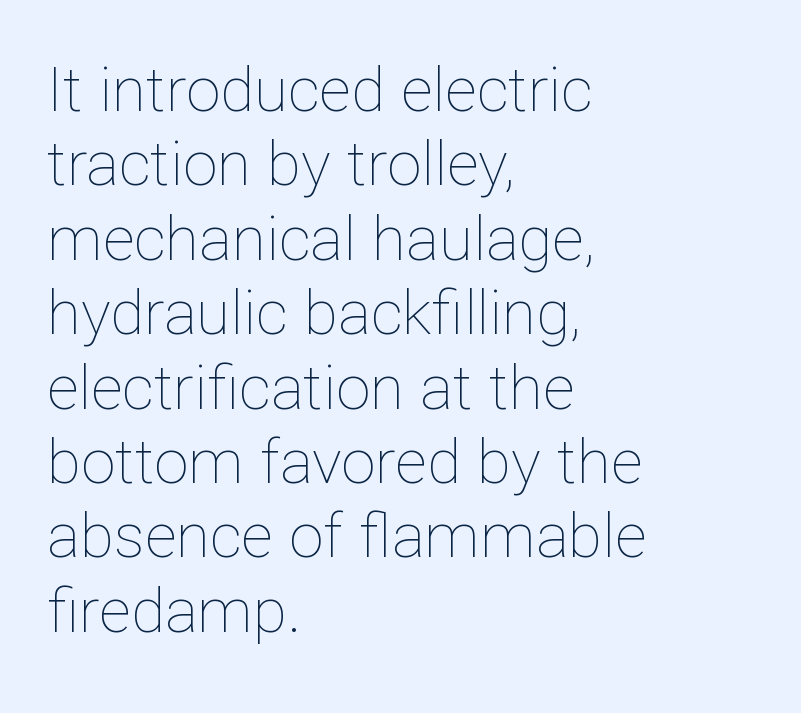
{"italic": "no", "bold": "no", "weight": "thin", "width": "normal", "stroke_contrast": "low", "x_height": "medium", "monospaced": "no", "underline": "no", "align": "left", "line_spacing_ratio": 1.2, "letter_spacing": "normal", "letter_spacing_em": 0.0, "glyph_px": 62}
